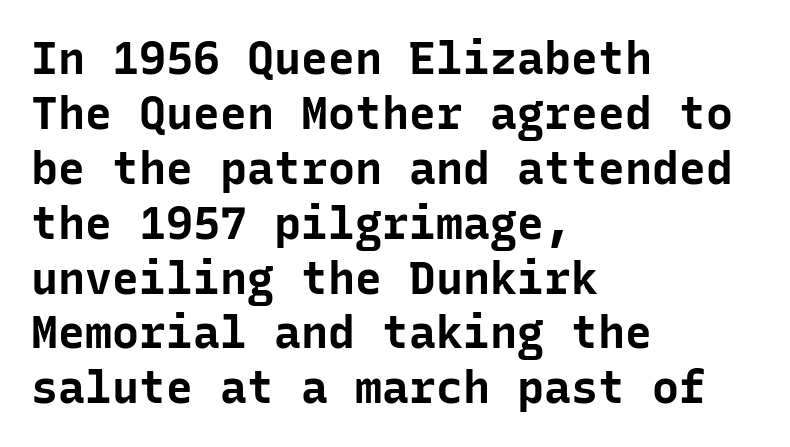
Q: Is the text bold? A: Yes.
Q: Is the text italic (slanted)? A: No, it is upright.
Q: Is the typeface a serif or a sans-serif typeface? A: Sans-serif.
Q: Is the text underlined? A: No.
Q: How is the paragraph aligned? A: Left-aligned.
Q: Is the spacing between letters normal or unusually wide? A: Normal.
Q: Width (condensed, normal, or wide)? A: Normal.
Q: Stroke contrast? A: Low.
Q: x-height? A: Medium.
Q: Monospaced? A: Yes.
